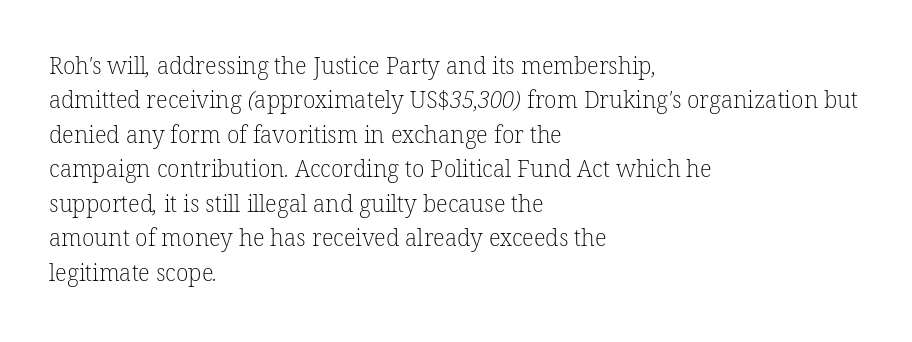
Q: Is the text bold? A: No.
Q: Is the text underlined? A: No.
Q: How is the paragraph aligned? A: Left-aligned.
Q: Is the spacing between letters normal or unusually wide? A: Normal.
Q: Is the spacing between lines tight, normal or loose? A: Normal.
